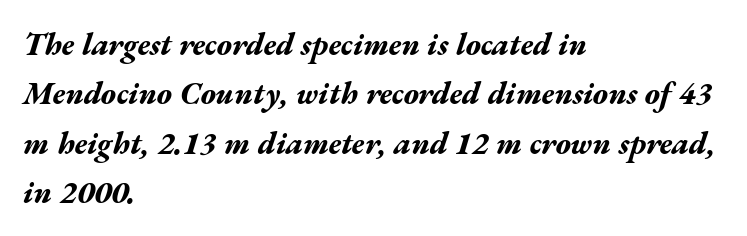
Note the varied advance widths — an 'i' is clearly narrower than an 'm'. Looking at the ascenders, they clearly lean. This sample keeps an unexceptional amount of space between lines. I'd describe the lettering as bold — thick and assertive. Caption: multi-line text, flush left, ragged right.
